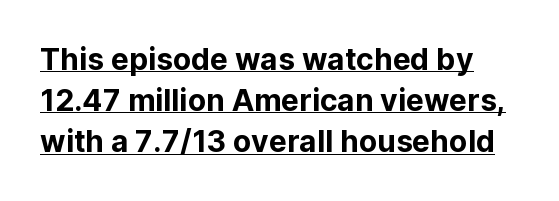
Every stem runs plumb, perpendicular to the baseline. The rendered words wear a rule along their underside. This sample uses a sans-serif face. The leading is moderate, giving the passage an even texture. Each letter keeps its own natural width here, so spacing adapts to shape. No extra tracking has been applied to these lines.
